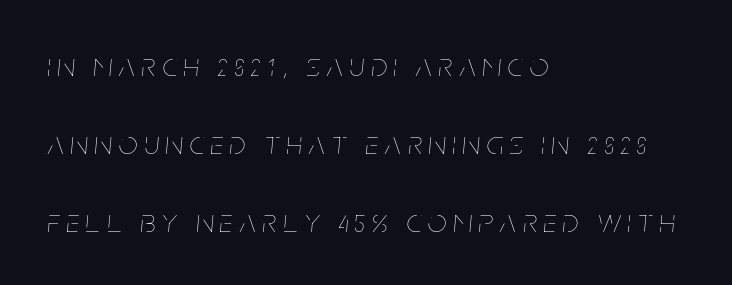
The image shows 33 px thin, condensed type, italic (leaning right); set left-aligned, loose line spacing (2.37x), unusually wide letter spacing (+0.21 em), not underlined; low stroke contrast and a large x-height.
